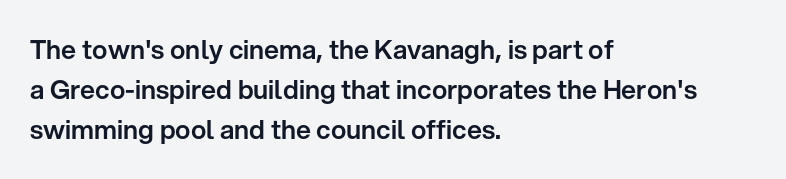
Q: Is the text italic (slanted)? A: No, it is upright.
Q: Is the text underlined? A: No.
Q: How is the paragraph aligned? A: Left-aligned.
Q: Is the spacing between letters normal or unusually wide? A: Normal.
Q: Is the spacing between lines tight, normal or loose? A: Normal.
